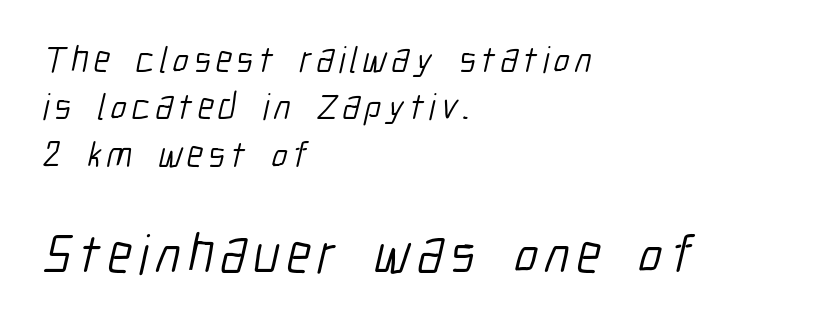
{"serif": "no", "bold": "no", "weight": "light", "width": "condensed", "stroke_contrast": "low", "x_height": "medium", "monospaced": "no", "underline": "no", "align": "left", "line_spacing": "normal", "line_spacing_ratio": 1.28, "larger_block": "second", "size_ratio": 1.49, "glyph_px": 55}
